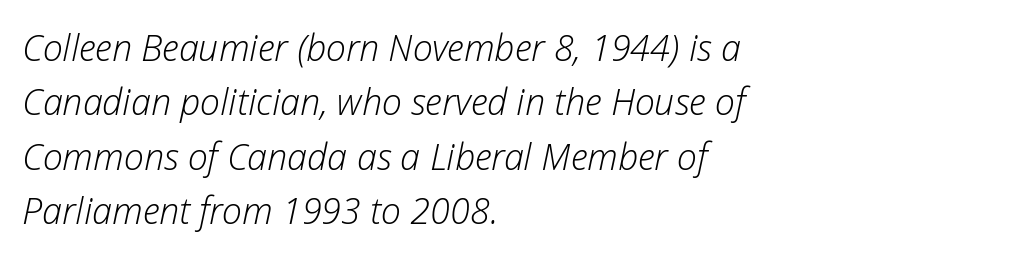
The image shows 36 px light type, italic (leaning right); set left-aligned, normal line spacing (1.51x), normal letter spacing, not underlined; low stroke contrast and a medium x-height.
